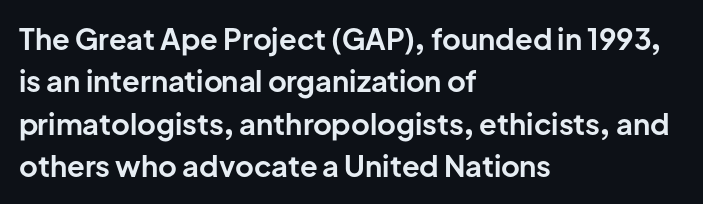
{"serif": "no", "italic": "no", "bold": "yes", "weight": "bold", "width": "normal", "stroke_contrast": "low", "x_height": "medium", "monospaced": "no", "underline": "no", "align": "left", "line_spacing": "normal", "line_spacing_ratio": 1.46, "letter_spacing": "normal", "letter_spacing_em": 0.0, "glyph_px": 29}
